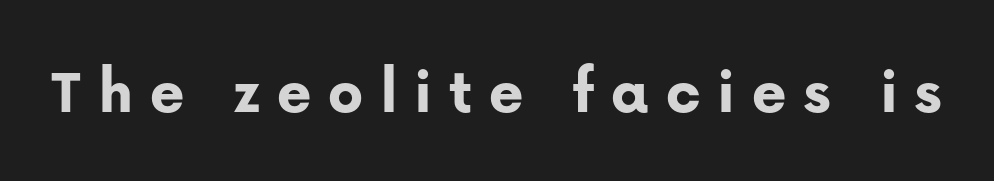
These lines were composed using upright roman letters. Compared with an ordinary text face, these strokes are far heavier — a full bold. Do the characters align in a grid? No, the font is proportional. Look at the bottom of the vertical strokes: they stop flat, with no serifs.
